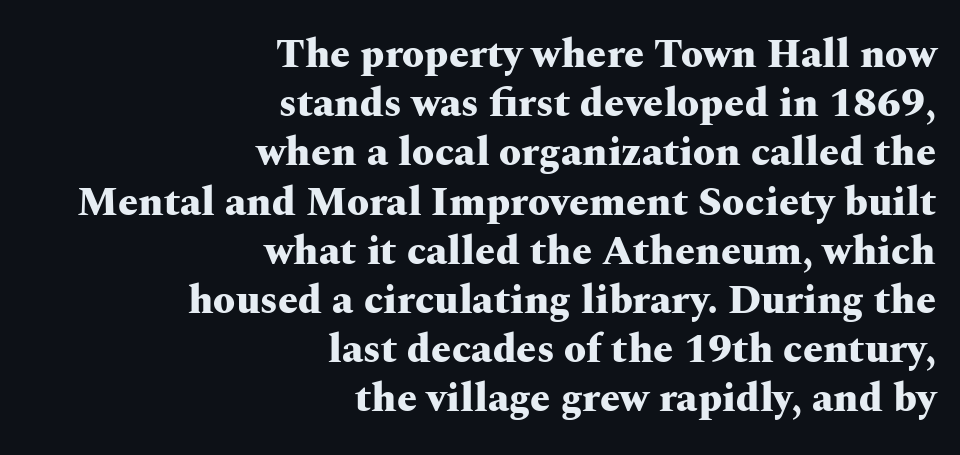
The image shows 40 px heavy, wide serif type, upright; set right-aligned, line spacing 1.23x, normal letter spacing, not underlined; medium stroke contrast and a medium x-height.
